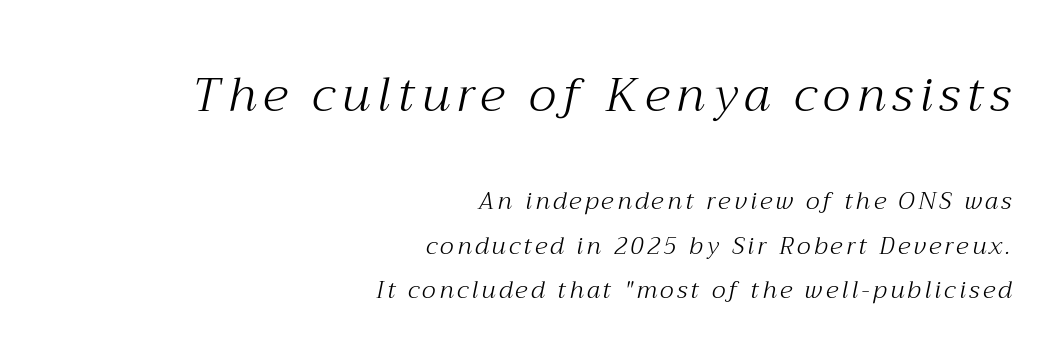
{"serif": "yes", "italic": "yes", "lean": "right", "slant_degrees": 12, "bold": "no", "weight": "light", "width": "normal", "stroke_contrast": "medium", "x_height": "medium", "monospaced": "no", "underline": "no", "align": "right", "line_spacing_ratio": 1.85, "larger_block": "first", "size_ratio": 2.0, "glyph_px": 48}
